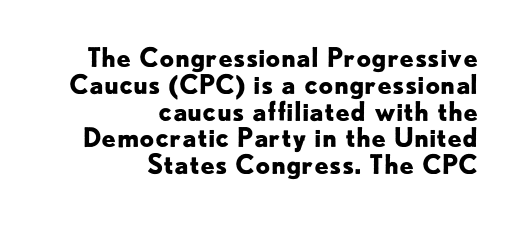
Very little white space separates one row of letters from the next. Honestly, the letter spacing is just normal — you wouldn't notice it. A flush-right, rag-left setting is used for this passage. The words here are not underlined. A typesetter would mark this as roman, not italic. Look at the stroke-to-counter ratio: heavy, a bold.
